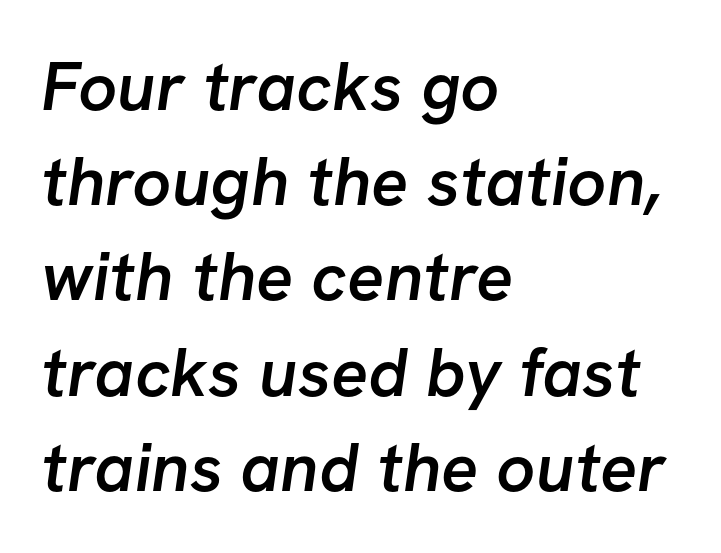
Q: Is the text bold? A: Semi-bold.
Q: Is the typeface a serif or a sans-serif typeface? A: Sans-serif.
Q: Is the text underlined? A: No.
Q: How is the paragraph aligned? A: Left-aligned.
Q: Is the spacing between letters normal or unusually wide? A: Normal.
Q: Is the spacing between lines tight, normal or loose? A: Normal.
Q: Width (condensed, normal, or wide)? A: Normal.
Q: Stroke contrast? A: Low.
Q: x-height? A: Medium.
Q: Monospaced? A: No.
